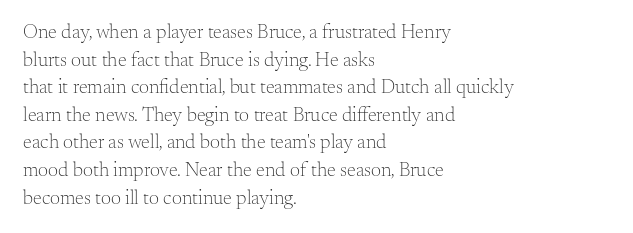
The image shows 20 px text type, upright; set left-aligned, normal line spacing (1.38x), normal letter spacing, not underlined.
